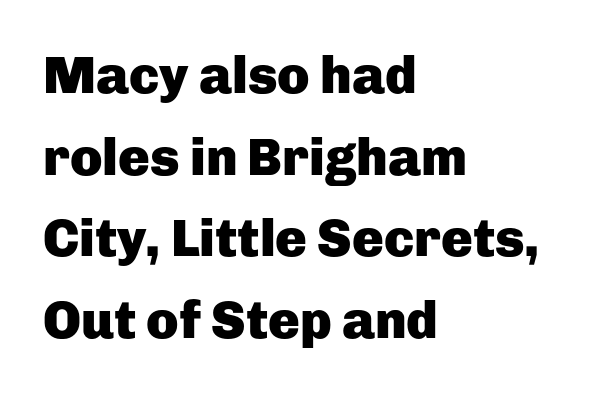
Chunky letters — that's bold for sure. All the whitespace from short lines collects on the right. A typesetter would label this face a sans. Designer's note — italics off, roman on.
